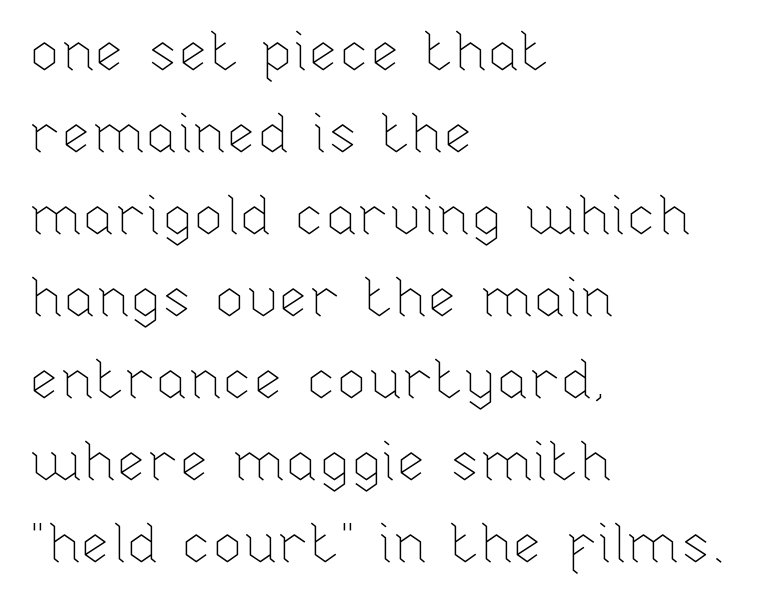
Q: Is the text bold? A: No.
Q: Is the text italic (slanted)? A: No, it is upright.
Q: Is the text underlined? A: No.
Q: How is the paragraph aligned? A: Left-aligned.
Q: Is the spacing between letters normal or unusually wide? A: Normal.
Q: Is the spacing between lines tight, normal or loose? A: Normal.
Q: Width (condensed, normal, or wide)? A: Normal.
Q: Stroke contrast? A: Low.
Q: x-height? A: Medium.
Q: Monospaced? A: No.
